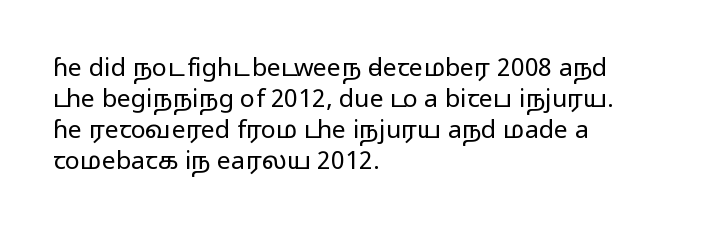
A light-to-regular cut is what we see here. Clear beneath every line of the passage. Vertical strokes here are truly vertical. The passage shown has conventional tracking throughout. Leftover space on each line is placed entirely after the last word.
